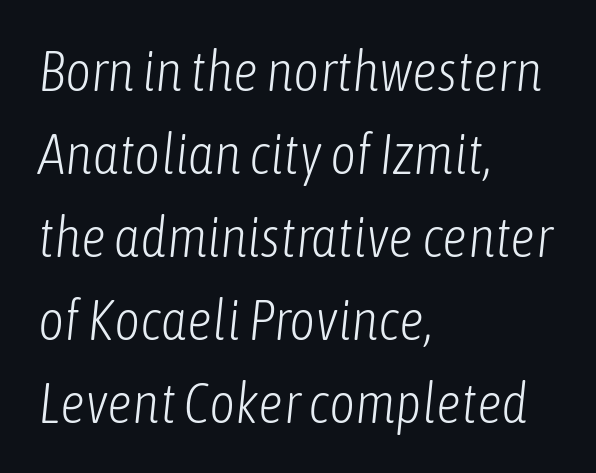
The image shows 56 px light, condensed type, italic (leaning right); set left-aligned, normal line spacing (1.48x), normal letter spacing, not underlined; low stroke contrast and a medium x-height.
